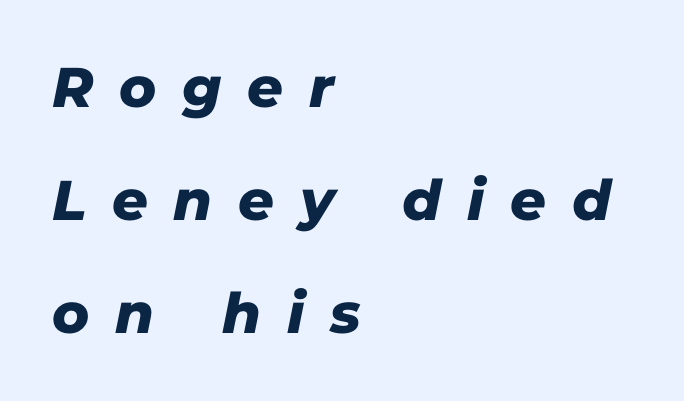
A typesetter would call this proportional, since set widths differ per character. The tracking reads as deliberately expanded to a designer's eye. Is this a sans? Yes — the strokes have no serifs. All the whitespace from short lines collects on the right.
